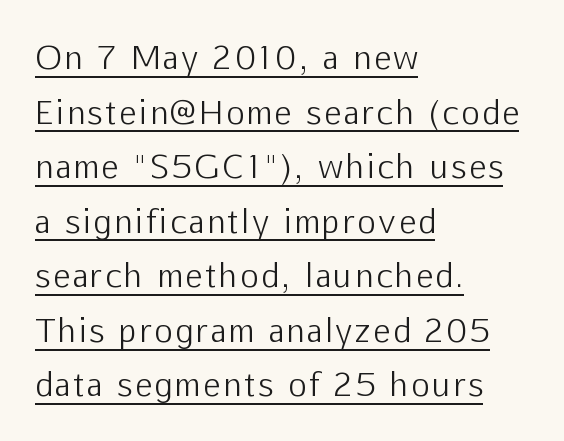
The image shows 31 px light sans-serif type, upright; set left-aligned, line spacing 1.76x, underlined; low stroke contrast and a medium x-height.
